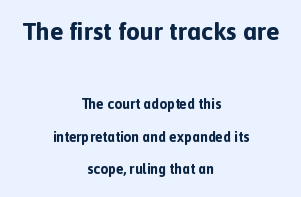
The space beneath each line is pristine and unruled. Typesetter's note — upper block bumped up in size, lower block left smaller. The passage shown is emphatically bold. How would I describe the line gaps? Wide and relaxed. Caption: standard tracking, unaltered. Compared with a flush-left layout, this one balances lines on the center instead.
